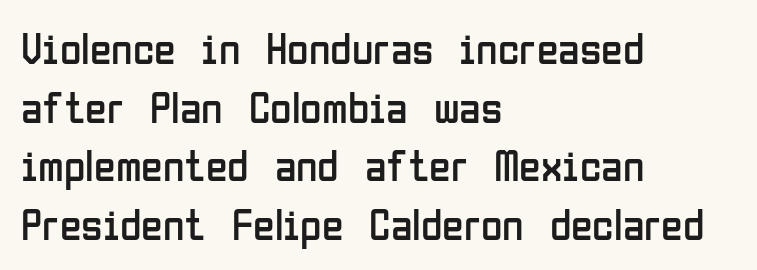
The image shows 44 px regular-weight, condensed sans-serif type, upright; set left-aligned, normal line spacing (1.33x), normal letter spacing, not underlined; low stroke contrast and a medium x-height.
